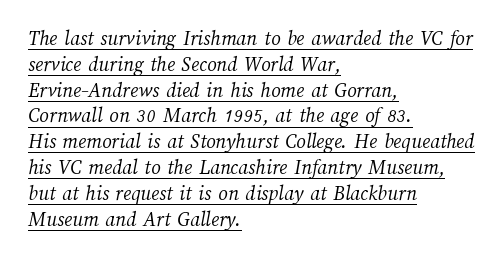
Q: Is the text bold? A: No.
Q: Is the text underlined? A: Yes.
Q: How is the paragraph aligned? A: Left-aligned.
Q: Is the spacing between letters normal or unusually wide? A: Normal.
